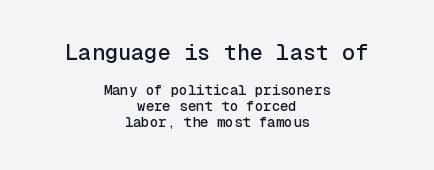
The image shows 22 px text type, upright; set centered, tight line spacing (1.15x), normal letter spacing, not underlined; the first (top) block is 1.57x larger.
